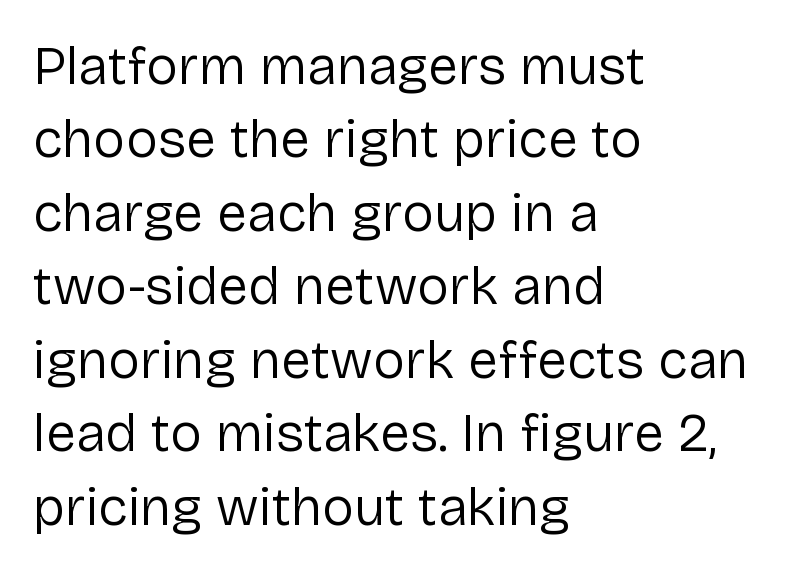
Q: Is the text bold? A: No.
Q: Is the text italic (slanted)? A: No, it is upright.
Q: Is the typeface a serif or a sans-serif typeface? A: Sans-serif.
Q: Is the text underlined? A: No.
Q: How is the paragraph aligned? A: Left-aligned.
Q: Is the spacing between letters normal or unusually wide? A: Normal.
Q: Is the spacing between lines tight, normal or loose? A: Normal.
Q: Width (condensed, normal, or wide)? A: Normal.
Q: Stroke contrast? A: Low.
Q: x-height? A: Medium.
Q: Monospaced? A: No.
